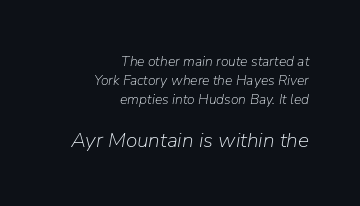
The image shows 21 px text type, italic (leaning right); set right-aligned, normal line spacing (1.36x), normal letter spacing, not underlined; the second (bottom) block is 1.5x larger.
